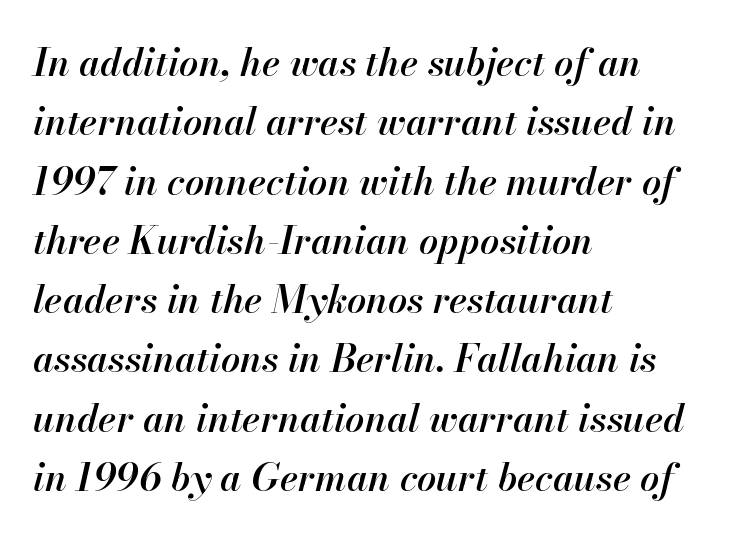
Q: Is the text bold? A: Semi-bold.
Q: Is the text italic (slanted)? A: Yes, it leans right by about 13 degrees.
Q: Is the text underlined? A: No.
Q: How is the paragraph aligned? A: Left-aligned.
Q: Is the spacing between letters normal or unusually wide? A: Normal.
Q: Is the spacing between lines tight, normal or loose? A: Normal.
Q: Width (condensed, normal, or wide)? A: Normal.
Q: Stroke contrast? A: High.
Q: x-height? A: Small.
Q: Monospaced? A: No.
